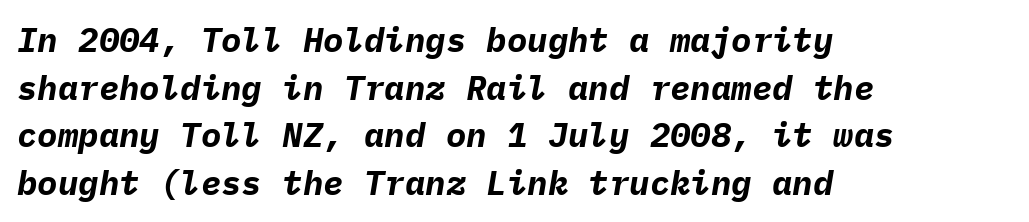
The image shows 34 px bold type, italic (leaning right), monospaced; set left-aligned, normal line spacing (1.4x), normal letter spacing, not underlined; low stroke contrast and a medium x-height.
